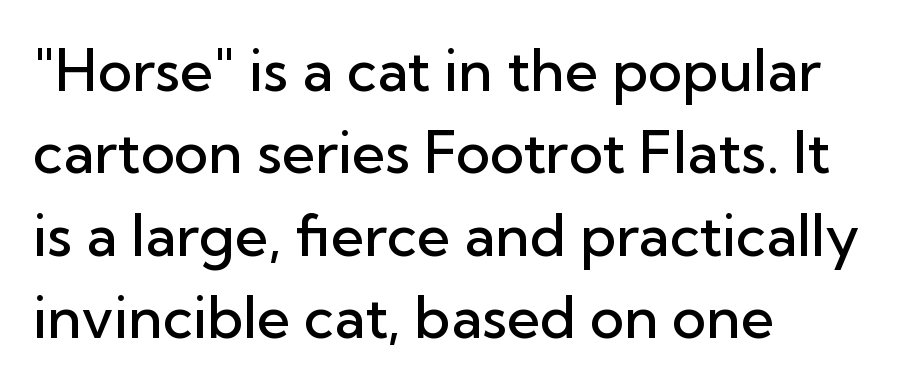
{"serif": "no", "italic": "no", "bold": "semi", "weight": "semibold", "width": "normal", "stroke_contrast": "low", "x_height": "medium", "monospaced": "no", "underline": "no", "align": "left", "line_spacing": "normal", "line_spacing_ratio": 1.42, "letter_spacing": "normal", "letter_spacing_em": 0.0, "glyph_px": 58}
